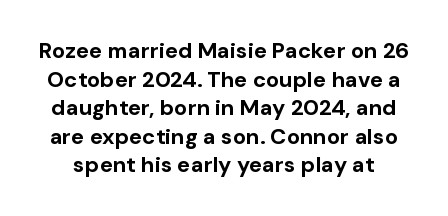
{"italic": "no", "bold": "yes", "underline": "no", "line_spacing": "normal", "line_spacing_ratio": 1.3, "letter_spacing": "normal", "letter_spacing_em": 0.0, "glyph_px": 22}
